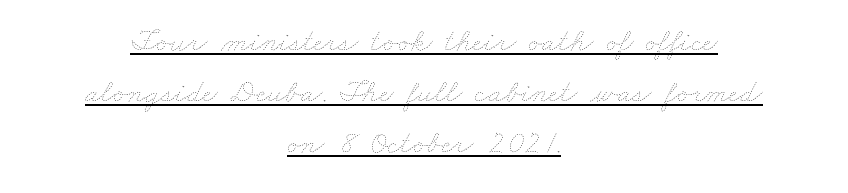
Q: Is the text bold? A: No.
Q: Is the text underlined? A: Yes.
Q: How is the paragraph aligned? A: Centered.
Q: Is the spacing between letters normal or unusually wide? A: Normal.
Q: Is the spacing between lines tight, normal or loose? A: Normal.
Q: Width (condensed, normal, or wide)? A: Wide.
Q: Stroke contrast? A: Low.
Q: x-height? A: Small.
Q: Monospaced? A: No.
